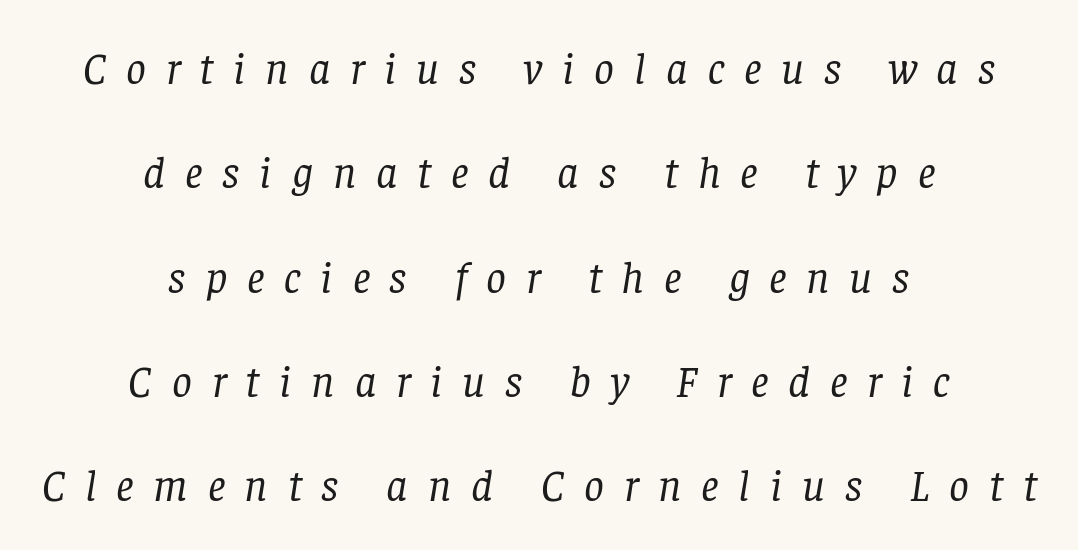
{"serif": "yes", "italic": "yes", "lean": "right", "slant_degrees": 8, "bold": "no", "weight": "regular", "width": "normal", "stroke_contrast": "low", "x_height": "large", "monospaced": "no", "underline": "no", "align": "center", "line_spacing": "loose", "line_spacing_ratio": 2.37, "letter_spacing": "wide", "letter_spacing_em": 0.45, "glyph_px": 44}
